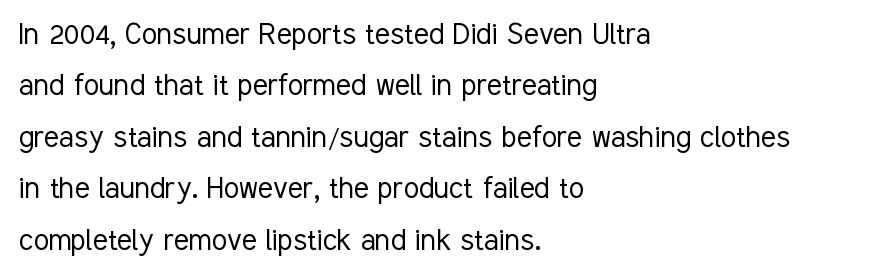
{"serif": "no", "italic": "no", "bold": "no", "weight": "light", "width": "condensed", "stroke_contrast": "low", "x_height": "medium", "monospaced": "no", "underline": "no", "align": "left", "line_spacing": "normal", "line_spacing_ratio": 1.47, "letter_spacing": "normal", "letter_spacing_em": 0.0, "glyph_px": 35}
